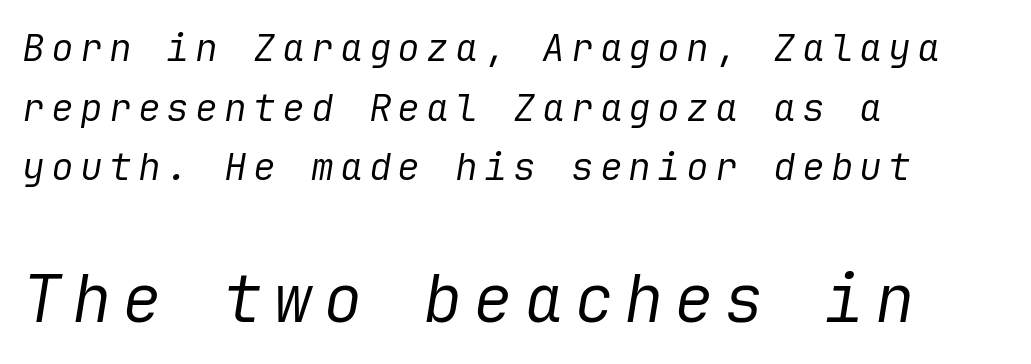
Q: Is the text bold? A: No.
Q: Is the text italic (slanted)? A: Yes, it leans right by about 9 degrees.
Q: Is the text underlined? A: No.
Q: How is the paragraph aligned? A: Left-aligned.
Q: Is the spacing between lines tight, normal or loose? A: Normal.
Q: Which block of text is set in a larger size, the first (top) or the second (bottom)? A: The second (bottom) one.
Q: Width (condensed, normal, or wide)? A: Normal.
Q: Stroke contrast? A: Low.
Q: x-height? A: Medium.
